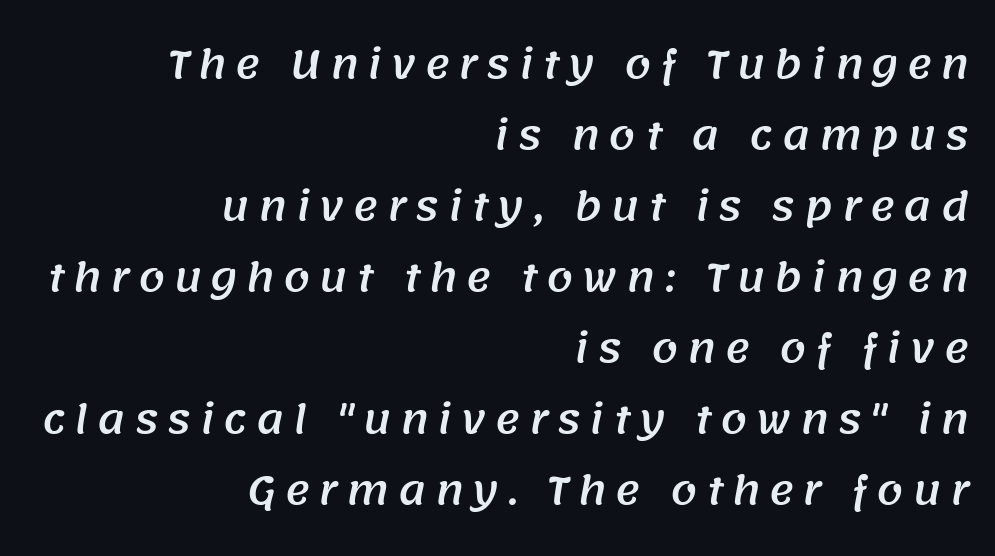
Q: Is the typeface a serif or a sans-serif typeface? A: Sans-serif.
Q: Is the text underlined? A: No.
Q: How is the paragraph aligned? A: Right-aligned.
Q: Is the spacing between letters normal or unusually wide? A: Unusually wide.
Q: Width (condensed, normal, or wide)? A: Normal.
Q: Stroke contrast? A: Medium.
Q: x-height? A: Large.
Q: Monospaced? A: No.
